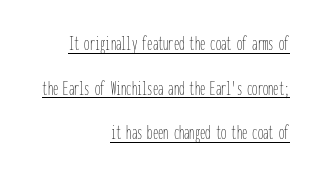
The image shows 21 px text type, upright; set right-aligned, loose line spacing (2.12x), normal letter spacing, underlined.
